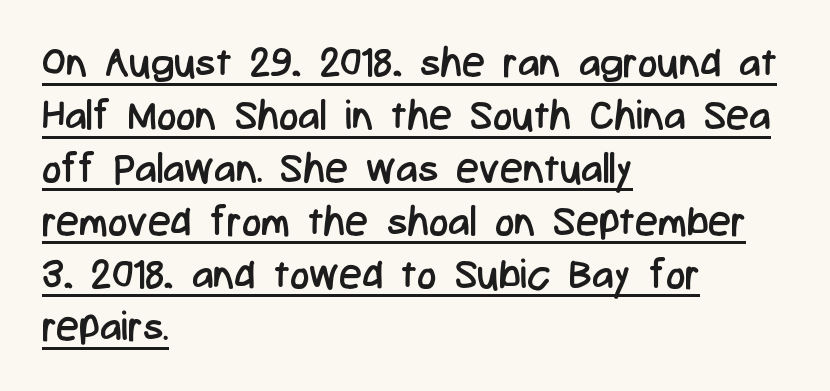
This is the regular roman posture of the typeface. Compared with a typical body face, this is equally light or lighter still. Each letter keeps its own natural width here, so spacing adapts to shape. Line starts are locked; line ends wander. Interline gaps are of average width in this sample. Letterform terminals end flat and unadorned throughout the passage.
